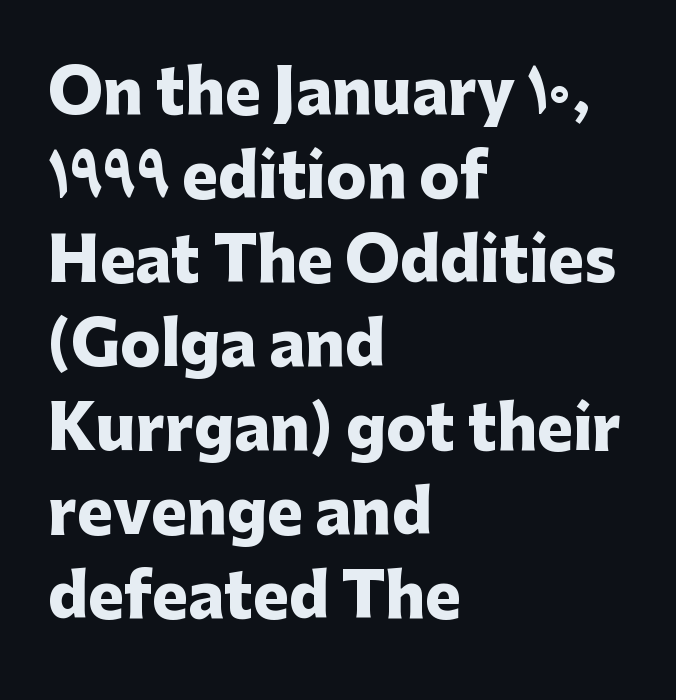
{"serif": "no", "italic": "no", "bold": "yes", "weight": "heavy", "width": "normal", "stroke_contrast": "low", "x_height": "medium", "monospaced": "no", "underline": "no", "align": "left", "line_spacing": "normal", "line_spacing_ratio": 1.4, "letter_spacing": "normal", "letter_spacing_em": 0.0, "glyph_px": 60}
